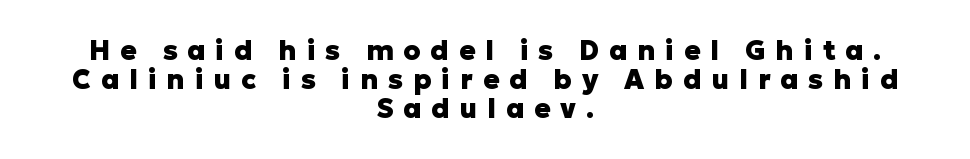
The image shows 27 px bold type, upright; set centered, tight line spacing (1.07x), unusually wide letter spacing (+0.37 em), not underlined.
